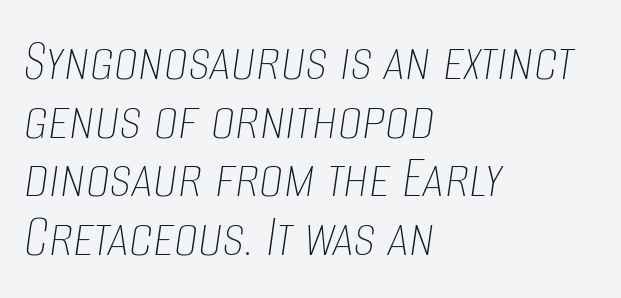
Q: Is the text bold? A: No.
Q: Is the text italic (slanted)? A: Yes, it leans right by about 8 degrees.
Q: Is the text underlined? A: No.
Q: How is the paragraph aligned? A: Left-aligned.
Q: Is the spacing between letters normal or unusually wide? A: Normal.
Q: Is the spacing between lines tight, normal or loose? A: Tight.
Q: Width (condensed, normal, or wide)? A: Condensed.
Q: Stroke contrast? A: Low.
Q: x-height? A: Large.
Q: Monospaced? A: No.
